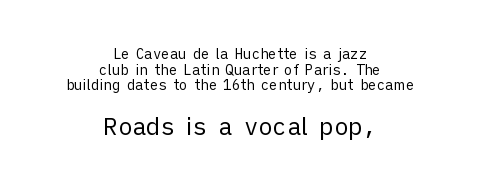
{"italic": "no", "bold": "no", "underline": "no", "align": "center", "line_spacing": "tight", "line_spacing_ratio": 1.11, "letter_spacing": "normal", "letter_spacing_em": 0.0, "larger_block": "second", "size_ratio": 1.71, "glyph_px": 24}
